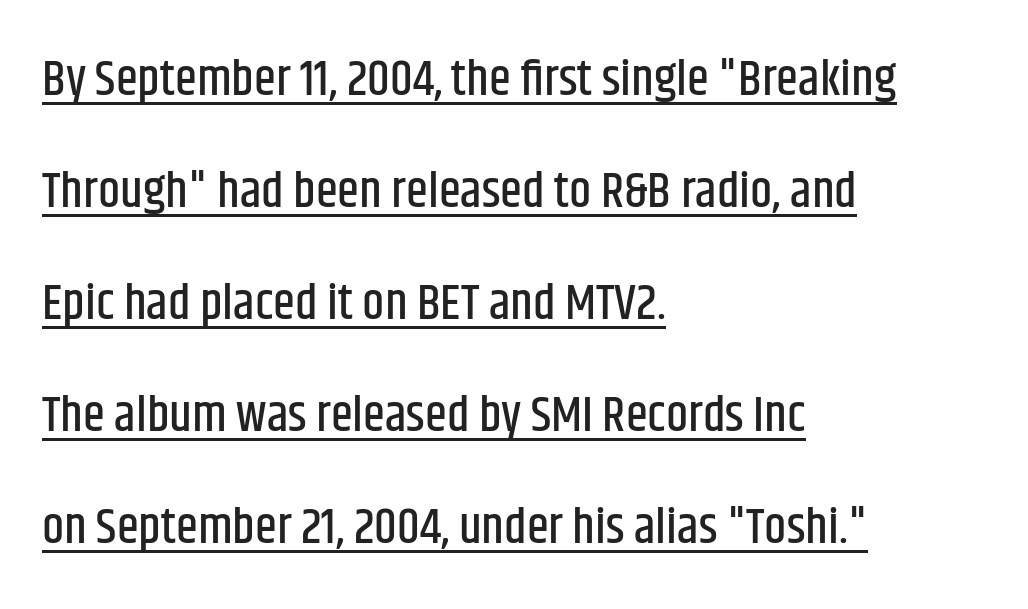
Varying glyph widths throughout — classic text-font behaviour. Letter spacing: default. The passage shown is typeset with a sans-serif family. Is there an underline? Yes — a line sits under the letters.
